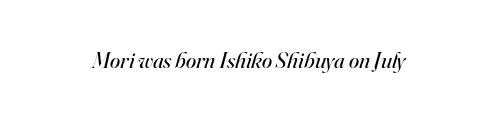
The image shows 23 px text type, italic (leaning right); set normal letter spacing, not underlined.
